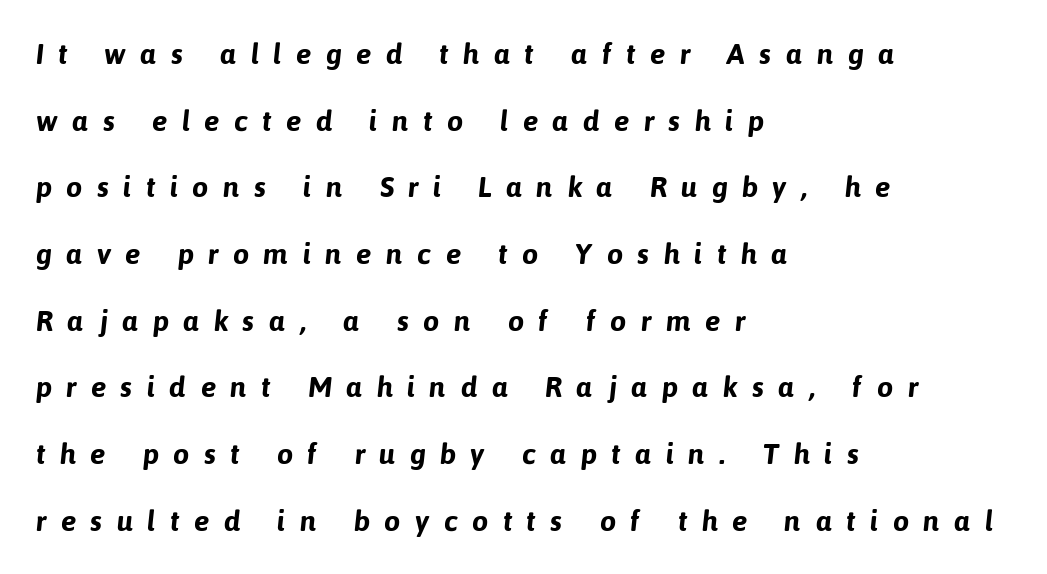
Q: Is the text bold? A: Yes.
Q: Is the typeface a serif or a sans-serif typeface? A: Sans-serif.
Q: Is the text underlined? A: No.
Q: How is the paragraph aligned? A: Left-aligned.
Q: Is the spacing between letters normal or unusually wide? A: Unusually wide.
Q: Is the spacing between lines tight, normal or loose? A: Loose.
Q: Width (condensed, normal, or wide)? A: Normal.
Q: Stroke contrast? A: Low.
Q: x-height? A: Medium.
Q: Monospaced? A: No.
